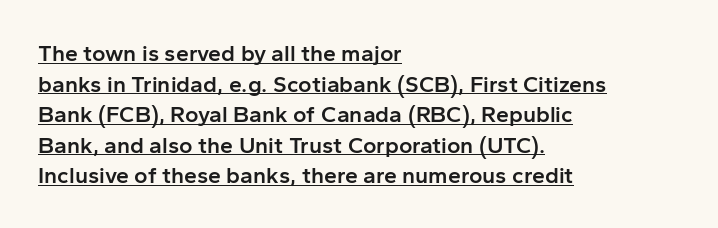
Q: Is the text bold? A: Semi-bold.
Q: Is the text italic (slanted)? A: No, it is upright.
Q: Is the text underlined? A: Yes.
Q: How is the paragraph aligned? A: Left-aligned.
Q: Is the spacing between letters normal or unusually wide? A: Normal.
Q: Is the spacing between lines tight, normal or loose? A: Normal.
